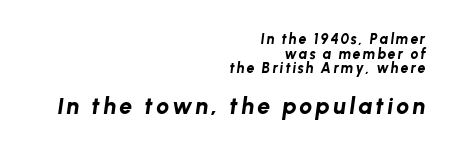
The image shows 23 px bold type, italic (leaning right); set right-aligned, tight line spacing (1.05x), not underlined; the second (bottom) block is 1.64x larger.
